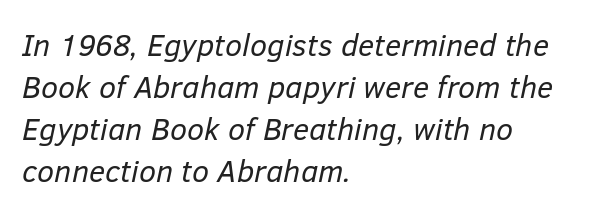
Q: Is the text bold? A: No.
Q: Is the text italic (slanted)? A: Yes, it leans right by about 12 degrees.
Q: Is the text underlined? A: No.
Q: How is the paragraph aligned? A: Left-aligned.
Q: Is the spacing between letters normal or unusually wide? A: Normal.
Q: Is the spacing between lines tight, normal or loose? A: Normal.
Q: Width (condensed, normal, or wide)? A: Normal.
Q: Stroke contrast? A: Low.
Q: x-height? A: Medium.
Q: Monospaced? A: No.
